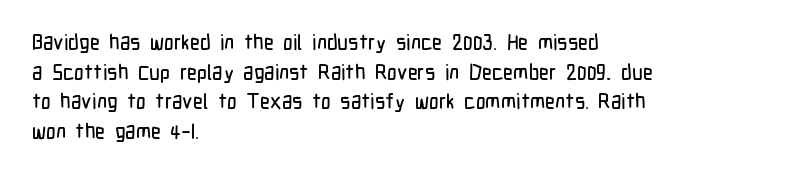
The image shows 21 px text type, upright; set left-aligned, normal line spacing (1.41x), normal letter spacing, not underlined.
